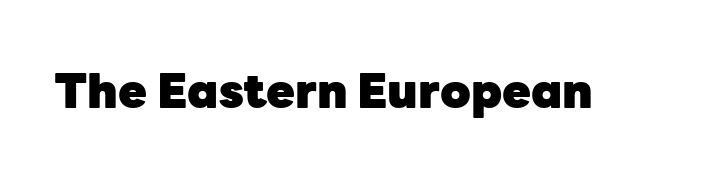
This rendering leaves character spacing at its baseline value. The face used here has the dense, thick strokes of a bold. Look at the bottom of the vertical strokes: they stop flat, with no serifs. The rendering uses natural spacing where letterforms have individual widths.
